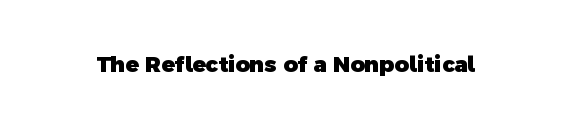
{"bold": "yes", "underline": "no", "letter_spacing": "normal", "letter_spacing_em": 0.0, "glyph_px": 22}
